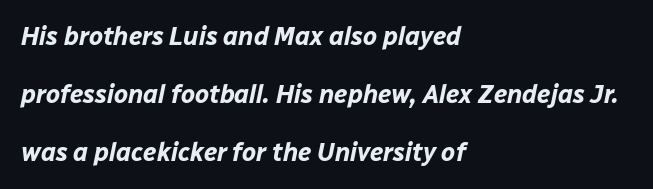
One-word summary of the alignment: left. Whoever set this chose breathing room over compactness in the vertical rhythm. Nothing unusual about the tracking: characters are spaced as the font intends. Characters are canted at an angle relative to the baseline's perpendicular. The strokes are fattened all the way to bold.
